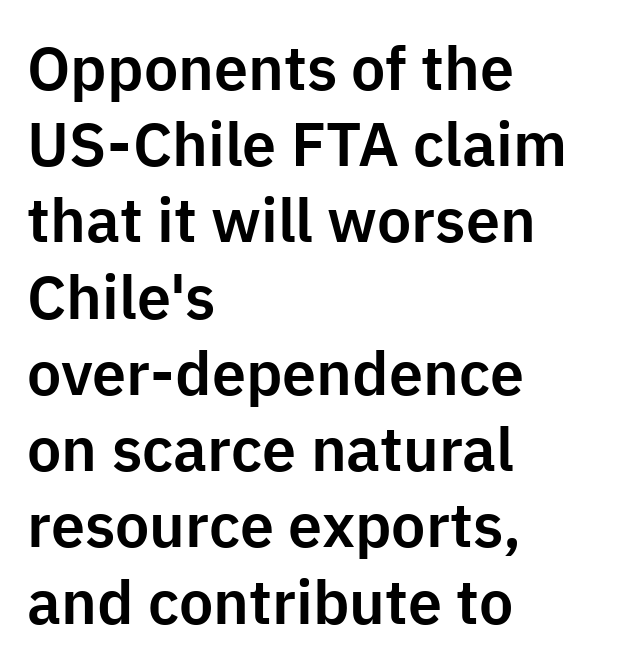
Just letters on the line, the space beneath them empty. A normal amount of white space separates one row of letters from the next. The paragraph has a hard left edge and a soft right edge. The type sits square on the baseline with zero lean. These lines are composed in type without serifs. The rendering uses natural spacing where letterforms have individual widths.
